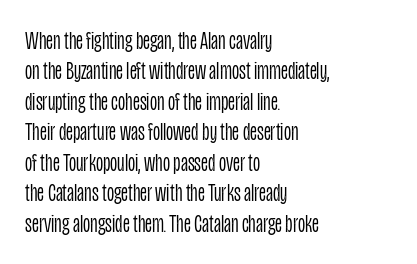
{"italic": "no", "bold": "no", "underline": "no", "align": "left", "line_spacing_ratio": 1.22, "letter_spacing": "normal", "letter_spacing_em": 0.0, "glyph_px": 25}
